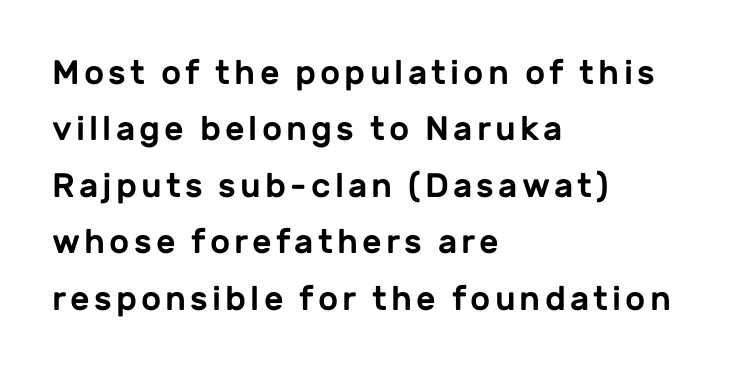
{"serif": "no", "italic": "no", "width": "normal", "stroke_contrast": "low", "x_height": "medium", "monospaced": "no", "underline": "no", "align": "left", "line_spacing": "normal", "line_spacing_ratio": 1.66, "glyph_px": 34}
